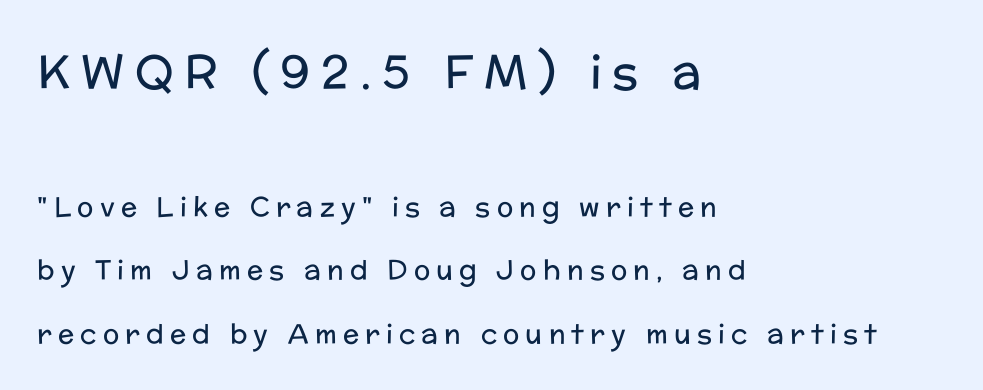
Q: Is the text bold? A: No.
Q: Is the text italic (slanted)? A: No, it is upright.
Q: Is the typeface a serif or a sans-serif typeface? A: Sans-serif.
Q: Is the text underlined? A: No.
Q: How is the paragraph aligned? A: Left-aligned.
Q: Is the spacing between letters normal or unusually wide? A: Unusually wide.
Q: Is the spacing between lines tight, normal or loose? A: Loose.
Q: Which block of text is set in a larger size, the first (top) or the second (bottom)? A: The first (top) one.
Q: Width (condensed, normal, or wide)? A: Normal.
Q: Stroke contrast? A: Low.
Q: x-height? A: Medium.
Q: Monospaced? A: No.
